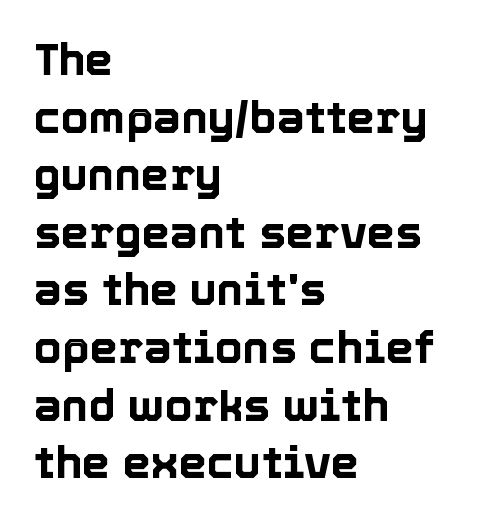
{"italic": "no", "width": "normal", "x_height": "medium", "monospaced": "no", "underline": "no", "align": "left", "line_spacing": "normal", "line_spacing_ratio": 1.28, "letter_spacing": "normal", "letter_spacing_em": 0.0, "glyph_px": 45}
